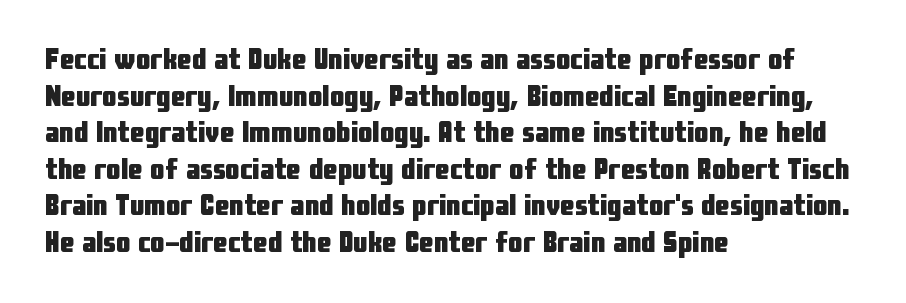
The image shows 29 px heavy, condensed sans-serif type, upright; set left-aligned, normal line spacing (1.26x), normal letter spacing, not underlined; low stroke contrast and a medium x-height.
